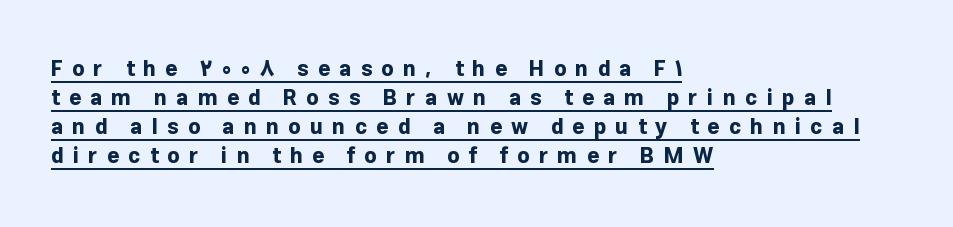
Q: Is the text bold? A: Yes.
Q: Is the text italic (slanted)? A: No, it is upright.
Q: Is the text underlined? A: Yes.
Q: How is the paragraph aligned? A: Left-aligned.
Q: Is the spacing between letters normal or unusually wide? A: Unusually wide.
Q: Is the spacing between lines tight, normal or loose? A: Normal.
